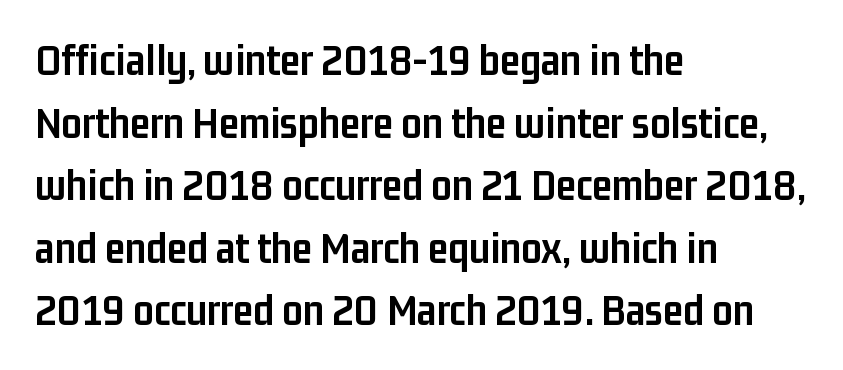
The image shows 45 px semibold, condensed sans-serif type, upright; set left-aligned, normal line spacing (1.39x), normal letter spacing, not underlined; low stroke contrast and a medium x-height.
